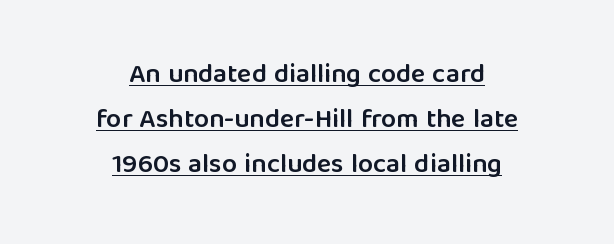
The font's upright variant was chosen for this text. Each word holds together tightly as a unit, with standard inter-letter gaps. This sample is center-justified, so both line endings float freely. These words are printed semibold, heavier than regular yet not bold. If you measured baseline to baseline, you'd find a middling distance.
